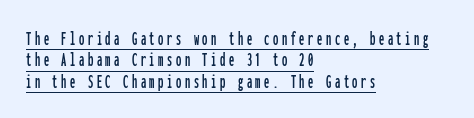
{"italic": "no", "underline": "yes", "align": "left", "line_spacing": "tight", "line_spacing_ratio": 1.02, "glyph_px": 21}
